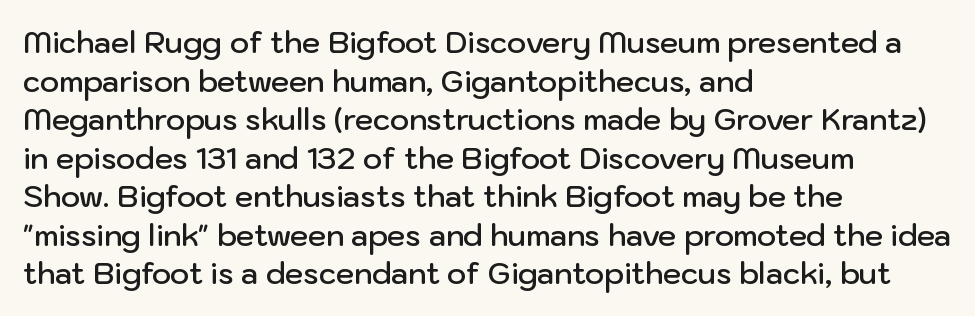
{"serif": "no", "italic": "no", "bold": "semi", "weight": "semibold", "width": "normal", "stroke_contrast": "low", "x_height": "medium", "monospaced": "no", "underline": "no", "align": "left", "line_spacing": "normal", "line_spacing_ratio": 1.33, "letter_spacing": "normal", "letter_spacing_em": 0.0, "glyph_px": 29}
